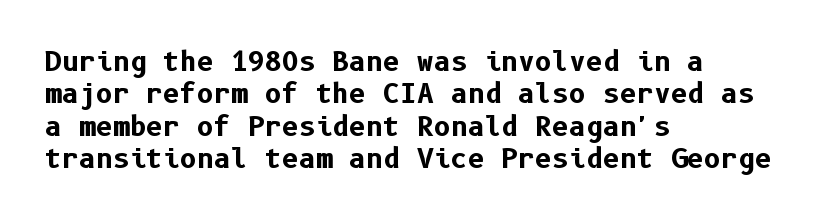
Interline gaps are of average width in this sample. Words float on clear page, feet unadorned. Weight check: bold — yes, fully. These lines were composed using upright roman letters.
